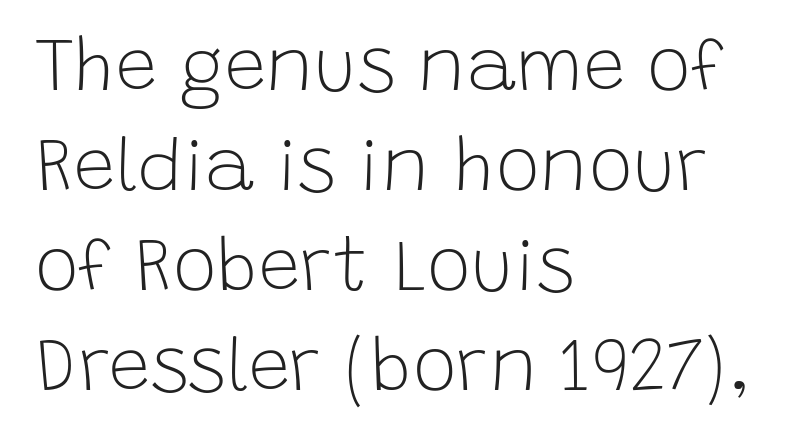
The image shows 74 px light sans-serif type, upright; set left-aligned, normal line spacing (1.35x), normal letter spacing, not underlined; low stroke contrast and a large x-height.
